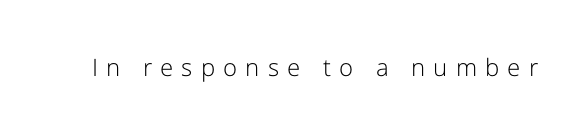
Q: Is the text bold? A: No.
Q: Is the text italic (slanted)? A: No, it is upright.
Q: Is the text underlined? A: No.
Q: Is the spacing between letters normal or unusually wide? A: Unusually wide.
